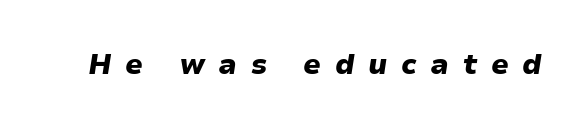
Q: Is the text bold? A: Yes.
Q: Is the text italic (slanted)? A: Yes, it leans right by about 9 degrees.
Q: Is the text underlined? A: No.
Q: Is the spacing between letters normal or unusually wide? A: Unusually wide.
Q: Width (condensed, normal, or wide)? A: Wide.
Q: Stroke contrast? A: Low.
Q: x-height? A: Medium.
Q: Monospaced? A: No.
